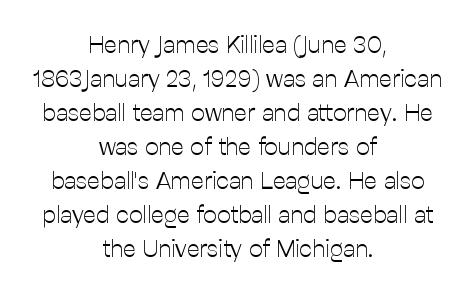
The image shows 24 px text type, upright; set centered, normal line spacing (1.42x), normal letter spacing, not underlined.
